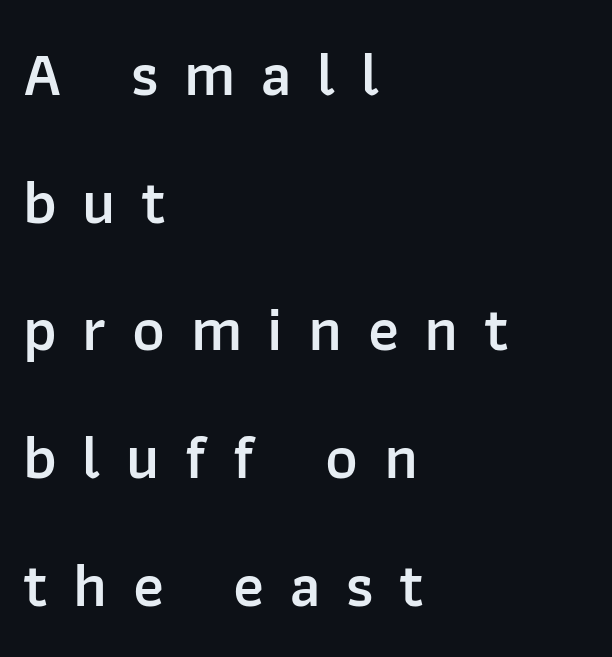
{"serif": "no", "italic": "no", "bold": "semi", "weight": "semibold", "width": "normal", "stroke_contrast": "low", "x_height": "medium", "monospaced": "no", "underline": "no", "align": "left", "line_spacing": "loose", "line_spacing_ratio": 2.06, "letter_spacing": "wide", "letter_spacing_em": 0.41, "glyph_px": 62}
